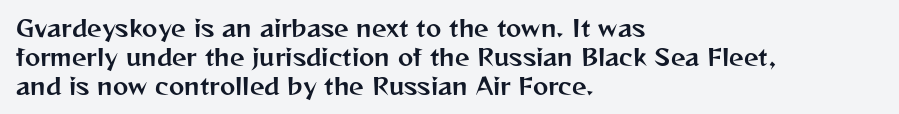
{"italic": "no", "underline": "no", "align": "left", "line_spacing": "normal", "line_spacing_ratio": 1.26, "letter_spacing": "normal", "letter_spacing_em": 0.0, "glyph_px": 23}
